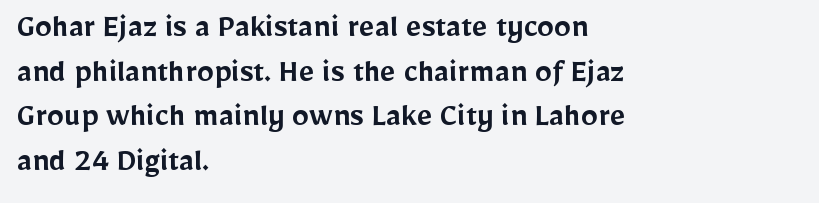
{"serif": "no", "italic": "no", "bold": "semi", "weight": "semibold", "width": "normal", "stroke_contrast": "low", "x_height": "medium", "monospaced": "no", "underline": "no", "align": "left", "line_spacing": "normal", "line_spacing_ratio": 1.31, "letter_spacing": "normal", "letter_spacing_em": 0.0, "glyph_px": 34}
